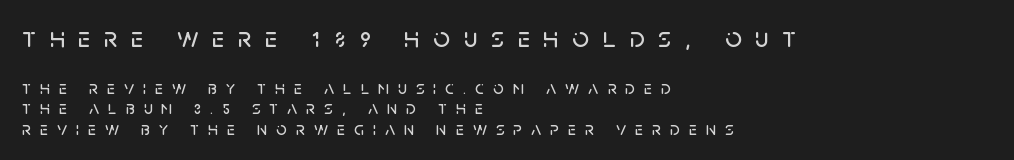
Does the leading feel generous? Not at all — it's pinched. The block sitting higher on the canvas is the one with enlarged characters. The glyphs are unaccompanied by any horizontal stroke below them. In terms of letterspacing, this is a distinctly airy, spread setting.
